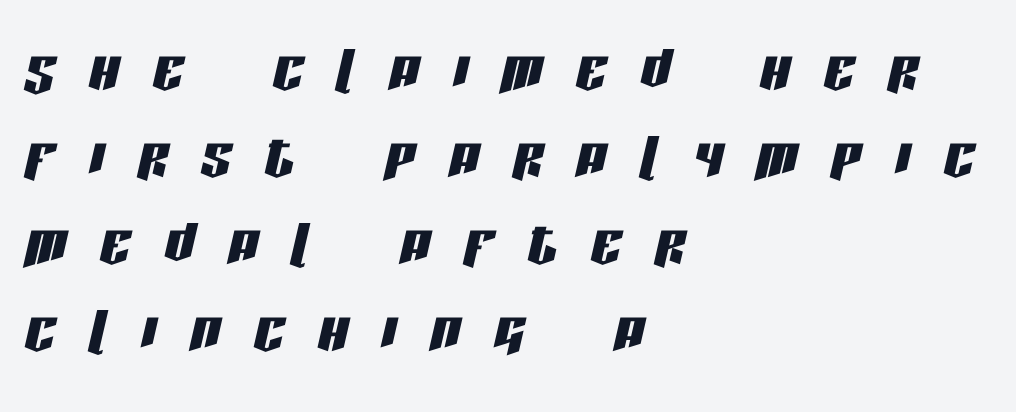
If you drew a ruler down the left edge, every line would touch it. The letters are spread apart with noticeably loose tracking. These lines were composed using italics. Character widths vary here, with narrow letters taking less room than wide ones. Check under the words: just untouched page.
